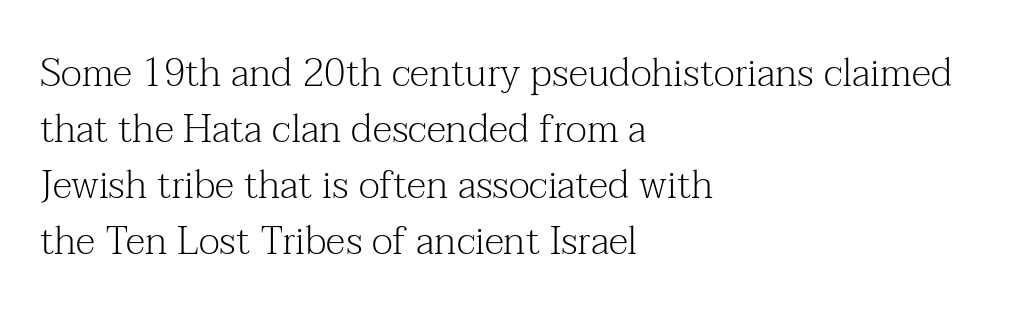
{"serif": "yes", "italic": "no", "bold": "no", "weight": "light", "width": "normal", "stroke_contrast": "medium", "x_height": "medium", "monospaced": "no", "underline": "no", "align": "left", "line_spacing": "normal", "line_spacing_ratio": 1.44, "letter_spacing": "normal", "letter_spacing_em": 0.0, "glyph_px": 39}
